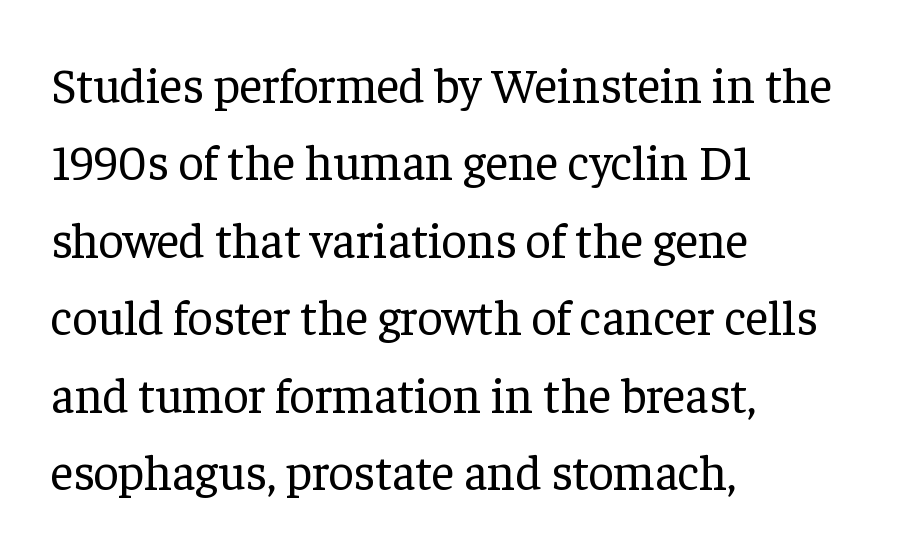
The image shows 49 px regular-weight serif type, upright; set left-aligned, normal line spacing (1.58x), normal letter spacing, not underlined; low stroke contrast and a medium x-height.
